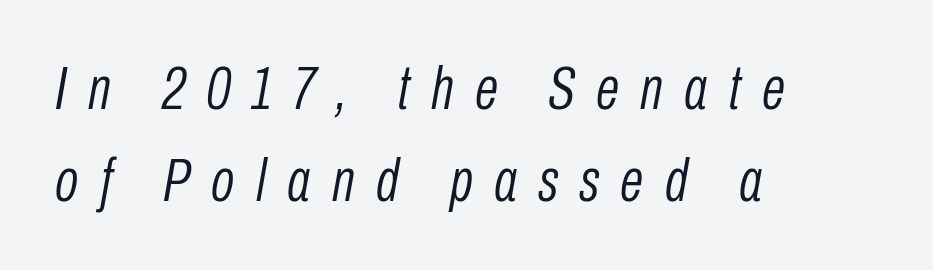
{"italic": "yes", "lean": "right", "slant_degrees": 10, "bold": "no", "weight": "light", "width": "condensed", "stroke_contrast": "low", "x_height": "medium", "monospaced": "no", "underline": "no", "align": "left", "line_spacing": "normal", "line_spacing_ratio": 1.51, "letter_spacing": "wide", "letter_spacing_em": 0.35, "glyph_px": 61}
